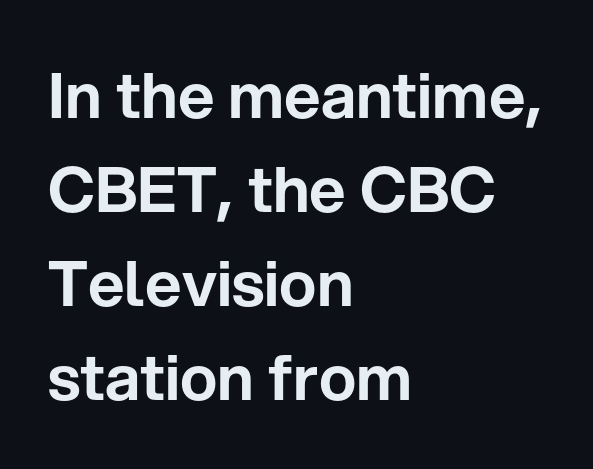
The image shows 63 px sans-serif type, upright; set left-aligned, normal line spacing (1.49x), normal letter spacing, not underlined; low stroke contrast and a medium x-height.
